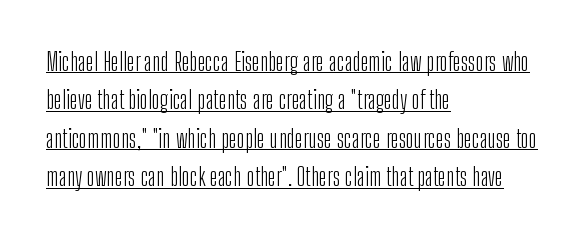
Q: Is the text bold? A: No.
Q: Is the text italic (slanted)? A: No, it is upright.
Q: Is the text underlined? A: Yes.
Q: How is the paragraph aligned? A: Left-aligned.
Q: Is the spacing between letters normal or unusually wide? A: Normal.
Q: Is the spacing between lines tight, normal or loose? A: Normal.
